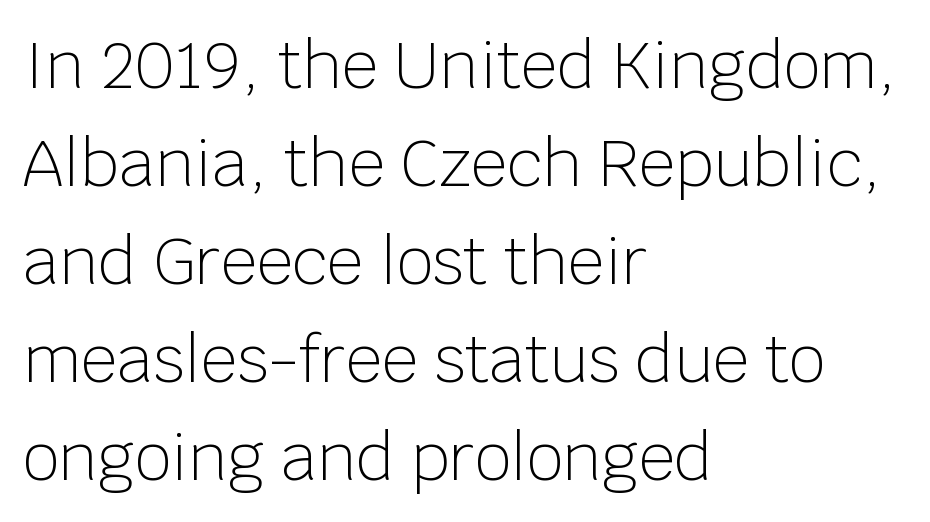
{"serif": "no", "italic": "no", "bold": "no", "weight": "light", "width": "normal", "stroke_contrast": "low", "x_height": "large", "monospaced": "no", "underline": "no", "align": "left", "line_spacing": "normal", "line_spacing_ratio": 1.53, "letter_spacing": "normal", "letter_spacing_em": 0.0, "glyph_px": 64}
